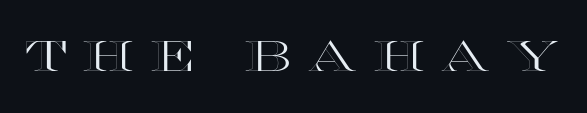
Q: Is the text italic (slanted)? A: No, it is upright.
Q: Is the text underlined? A: No.
Q: Is the spacing between letters normal or unusually wide? A: Unusually wide.
Q: Width (condensed, normal, or wide)? A: Wide.
Q: x-height? A: Large.
Q: Monospaced? A: No.
